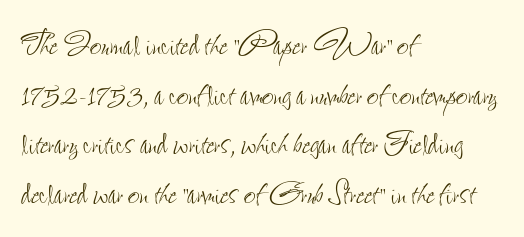
Q: Is the text bold? A: No.
Q: Is the text italic (slanted)? A: Yes.
Q: Is the text underlined? A: No.
Q: How is the paragraph aligned? A: Left-aligned.
Q: Is the spacing between letters normal or unusually wide? A: Normal.
Q: Width (condensed, normal, or wide)? A: Condensed.
Q: Stroke contrast? A: Low.
Q: x-height? A: Small.
Q: Monospaced? A: No.
